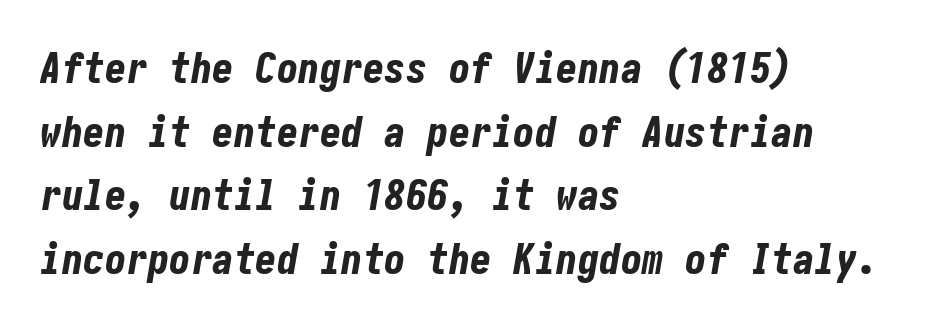
{"italic": "yes", "lean": "right", "slant_degrees": 10, "bold": "yes", "weight": "bold", "width": "condensed", "stroke_contrast": "low", "x_height": "medium", "underline": "no", "align": "left", "line_spacing": "normal", "line_spacing_ratio": 1.48, "letter_spacing": "normal", "letter_spacing_em": 0.0, "glyph_px": 43}
